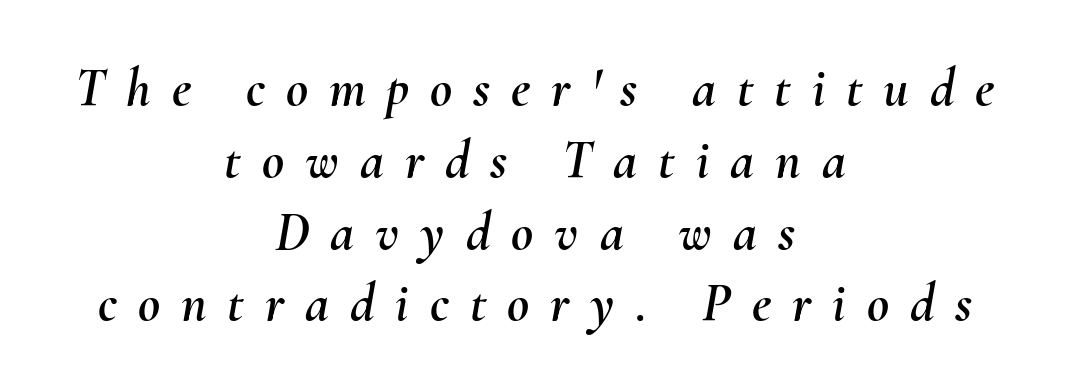
The block of text has a typical density, with ordinary space between rows. Descenders hang freely into open space. Is the type slanted? Yes — the strokes lean at a clear angle. In terms of letterspacing, this is a distinctly airy, spread setting. Character widths vary here, with narrow letters taking less room than wide ones. Horizontally, the lines are justified to the midpoint only.
